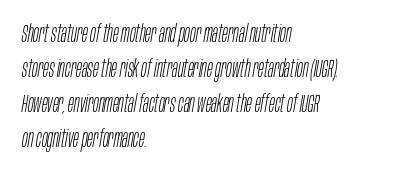
{"italic": "yes", "lean": "right", "slant_degrees": 10, "bold": "no", "underline": "no", "align": "left", "line_spacing": "normal", "line_spacing_ratio": 1.46, "letter_spacing": "normal", "letter_spacing_em": 0.0, "glyph_px": 24}
